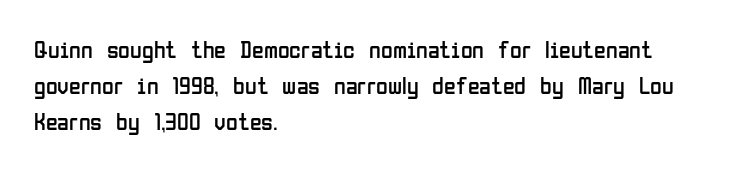
Q: Is the text bold? A: No.
Q: Is the text italic (slanted)? A: No, it is upright.
Q: Is the text underlined? A: No.
Q: How is the paragraph aligned? A: Left-aligned.
Q: Is the spacing between letters normal or unusually wide? A: Normal.
Q: Is the spacing between lines tight, normal or loose? A: Normal.
